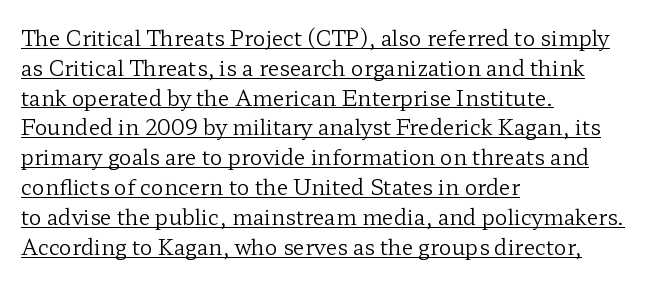
A rule runs beneath these lines of type. When letters stand straight like this, we call the style roman or upright. Tracking value appears to be zero — textbook default spacing. These lines sit exactly where default settings would place them. Nothing heavy about these letters — not bold at all. Compared with a centered layout, this one pins lines to the left instead.
